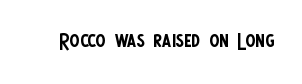
The image shows 30 px regular-weight, condensed sans-serif type, upright; set normal letter spacing, not underlined; low stroke contrast and a large x-height.
